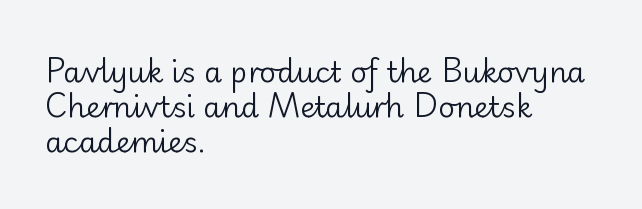
Q: Is the text bold? A: No.
Q: Is the text italic (slanted)? A: No, it is upright.
Q: Is the typeface a serif or a sans-serif typeface? A: Sans-serif.
Q: Is the text underlined? A: No.
Q: How is the paragraph aligned? A: Left-aligned.
Q: Is the spacing between letters normal or unusually wide? A: Normal.
Q: Width (condensed, normal, or wide)? A: Normal.
Q: Stroke contrast? A: Low.
Q: x-height? A: Small.
Q: Monospaced? A: No.
